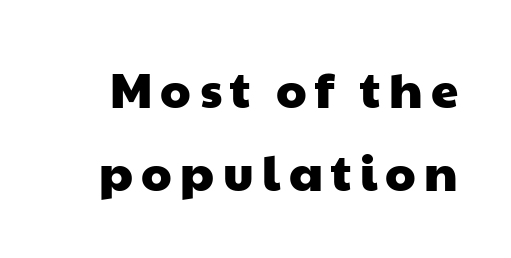
{"serif": "no", "width": "wide", "stroke_contrast": "low", "x_height": "medium", "monospaced": "no", "underline": "no", "line_spacing": "normal", "line_spacing_ratio": 1.69, "glyph_px": 49}
